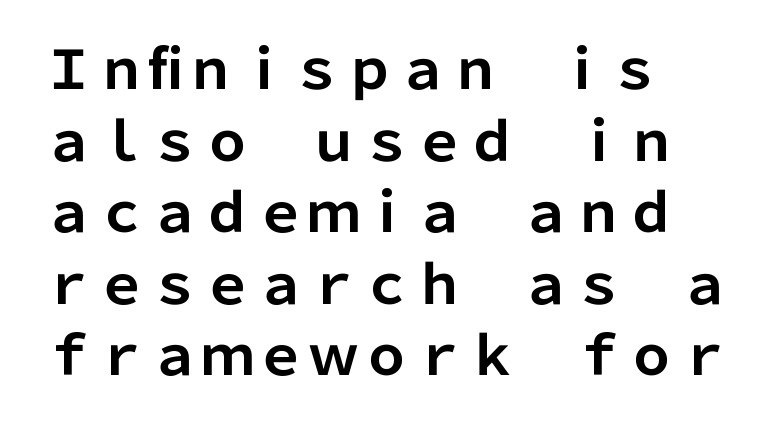
Q: Is the text bold? A: Yes.
Q: Is the text italic (slanted)? A: No, it is upright.
Q: Is the typeface a serif or a sans-serif typeface? A: Sans-serif.
Q: Is the text underlined? A: No.
Q: How is the paragraph aligned? A: Left-aligned.
Q: Is the spacing between letters normal or unusually wide? A: Normal.
Q: Is the spacing between lines tight, normal or loose? A: Normal.
Q: Width (condensed, normal, or wide)? A: Normal.
Q: Stroke contrast? A: Low.
Q: x-height? A: Medium.
Q: Monospaced? A: No.
